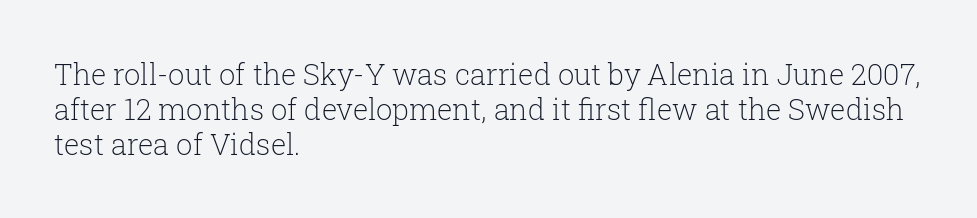
Letters rest on an invisible, unmarked baseline. This sample uses a serif face. Inter-character spacing is left at the font's built-in metrics. This sample has the flowing, uneven cadence of proportional lettering. Every stem runs plumb, perpendicular to the baseline.
